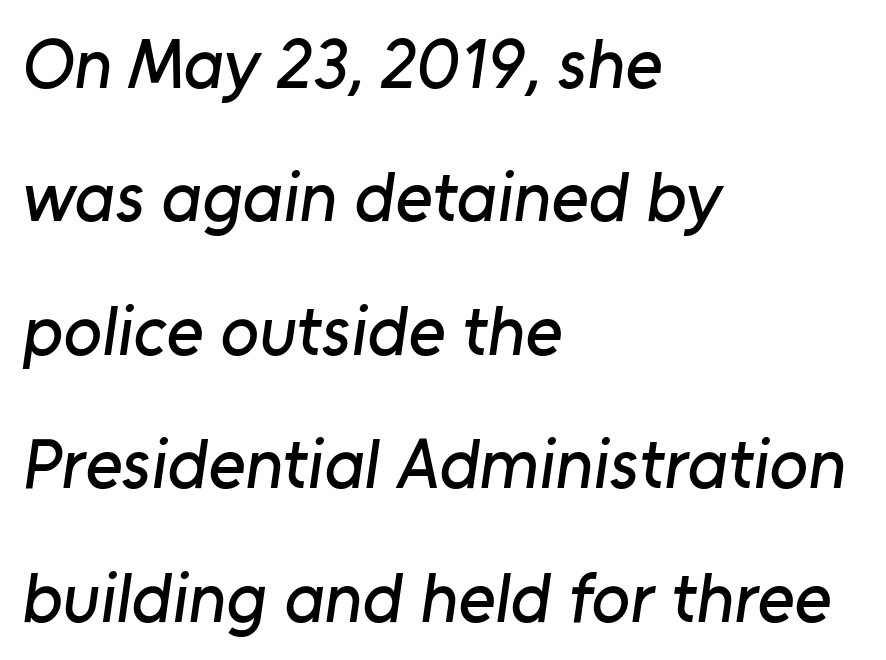
{"serif": "no", "width": "normal", "stroke_contrast": "low", "x_height": "medium", "monospaced": "no", "underline": "no", "align": "left", "line_spacing_ratio": 1.88, "letter_spacing": "normal", "letter_spacing_em": 0.0, "glyph_px": 71}
